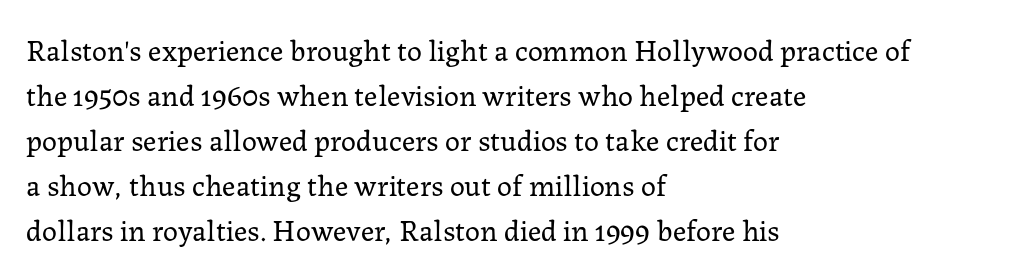
The image shows 30 px regular-weight serif type, upright; set left-aligned, normal line spacing (1.5x), normal letter spacing, not underlined; low stroke contrast and a medium x-height.
